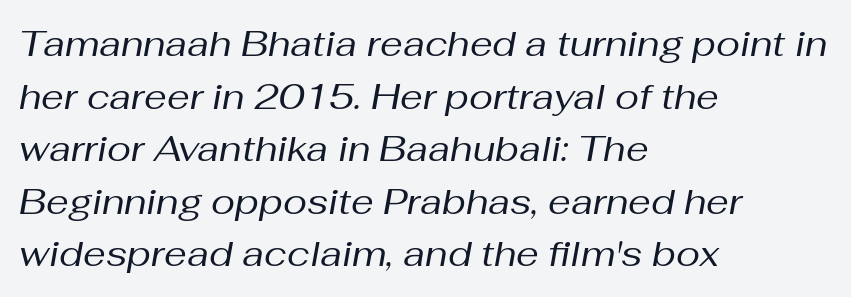
Proportional: the letters do not fall into vertical columns. How are the letters spaced? Ordinarily, with no added tracking. Casual observation: everything's shoved over to the left. The typography opts for an oblique posture over an upright one. The leading is moderate, giving the passage an even texture. The strip under each line holds only bare page.
